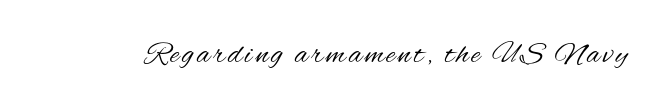
{"serif": "no", "bold": "no", "weight": "regular", "width": "condensed", "stroke_contrast": "medium", "x_height": "small", "monospaced": "no", "underline": "no", "glyph_px": 31}
